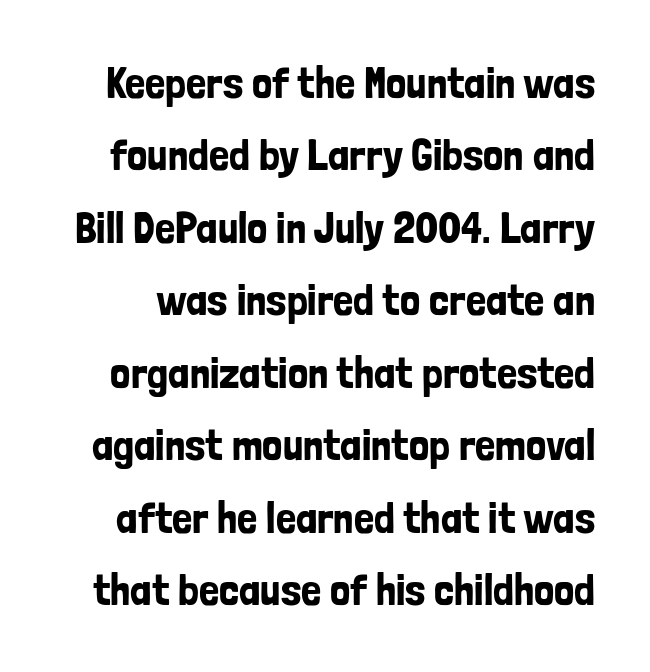
The image shows 45 px condensed sans-serif type, upright; set normal line spacing (1.61x), normal letter spacing, not underlined; low stroke contrast and a medium x-height.
